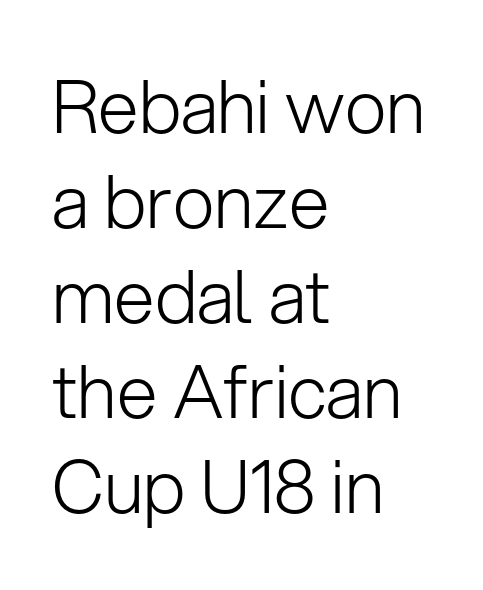
The image shows 73 px light sans-serif type, upright; set left-aligned, normal line spacing (1.3x), normal letter spacing, not underlined; low stroke contrast and a medium x-height.
